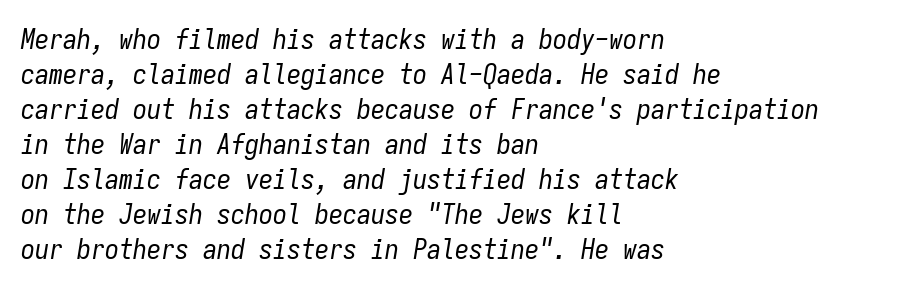
Q: Is the text bold? A: No.
Q: Is the text italic (slanted)? A: Yes, it leans right by about 9 degrees.
Q: Is the text underlined? A: No.
Q: How is the paragraph aligned? A: Left-aligned.
Q: Is the spacing between letters normal or unusually wide? A: Normal.
Q: Is the spacing between lines tight, normal or loose? A: Normal.
Q: Width (condensed, normal, or wide)? A: Condensed.
Q: Stroke contrast? A: Low.
Q: x-height? A: Medium.
Q: Monospaced? A: Yes.
